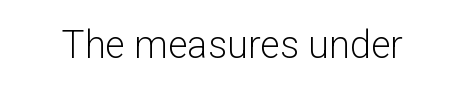
Heft: none added — not bold. Spacing between characters is what you'd get straight out of the box. In terms of letterform style, serifs are entirely absent. Bare-footed words on every line. The rendering uses natural spacing where letterforms have individual widths.
